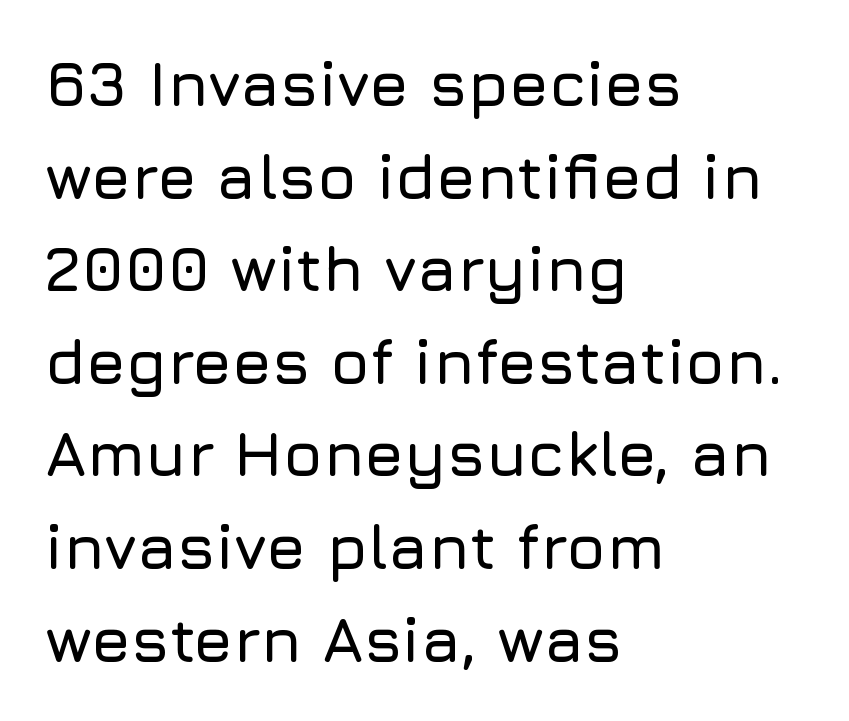
{"serif": "no", "italic": "no", "width": "normal", "stroke_contrast": "low", "x_height": "medium", "monospaced": "no", "underline": "no", "align": "left", "line_spacing": "normal", "line_spacing_ratio": 1.47, "letter_spacing": "normal", "letter_spacing_em": 0.0, "glyph_px": 63}
